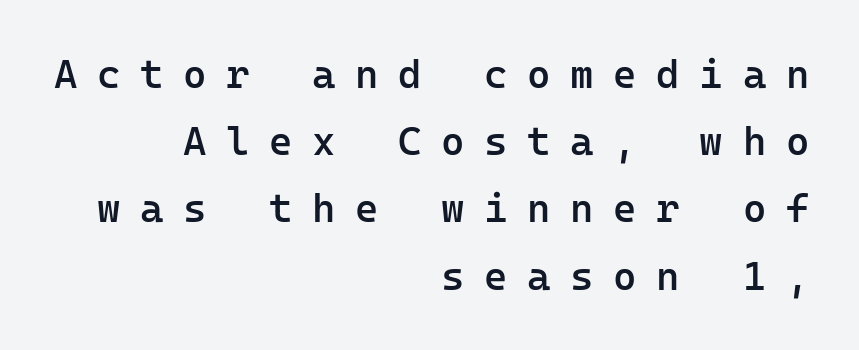
Q: Is the text bold? A: Semi-bold.
Q: Is the text italic (slanted)? A: No, it is upright.
Q: Is the typeface a serif or a sans-serif typeface? A: Sans-serif.
Q: Is the text underlined? A: No.
Q: How is the paragraph aligned? A: Right-aligned.
Q: Is the spacing between letters normal or unusually wide? A: Unusually wide.
Q: Is the spacing between lines tight, normal or loose? A: Normal.
Q: Width (condensed, normal, or wide)? A: Normal.
Q: Stroke contrast? A: Low.
Q: x-height? A: Medium.
Q: Monospaced? A: Yes.
